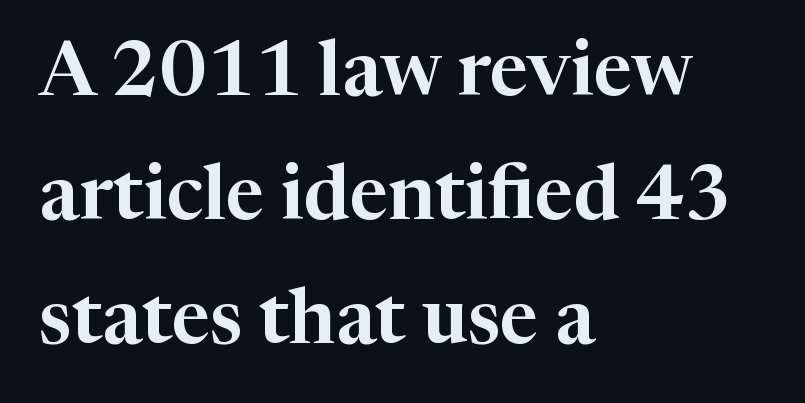
{"serif": "yes", "italic": "no", "width": "normal", "stroke_contrast": "high", "x_height": "medium", "monospaced": "no", "underline": "no", "align": "left", "line_spacing": "normal", "line_spacing_ratio": 1.63, "letter_spacing": "normal", "letter_spacing_em": 0.0, "glyph_px": 76}
